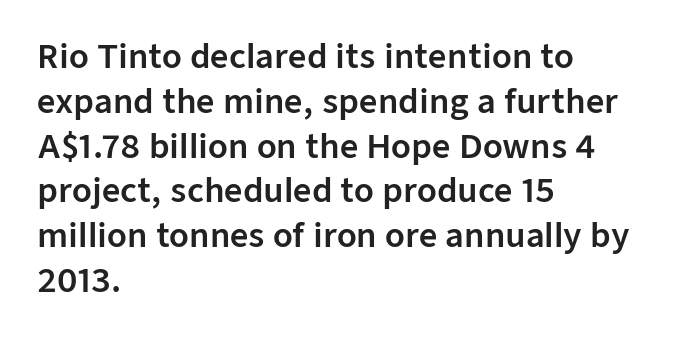
{"serif": "no", "italic": "no", "width": "normal", "stroke_contrast": "low", "x_height": "medium", "monospaced": "no", "underline": "no", "align": "left", "line_spacing": "normal", "line_spacing_ratio": 1.4, "letter_spacing": "normal", "letter_spacing_em": 0.0, "glyph_px": 32}
